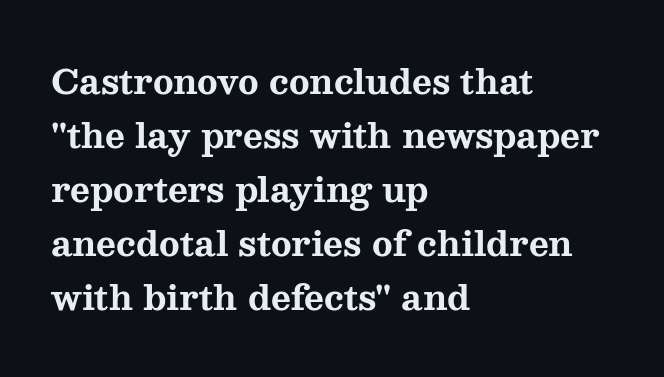
The passage shown is emphatically bold. The lines are quadded left. A typesetter would call this proportional, since set widths differ per character. This is serif lettering, the kind often seen in printed books.
